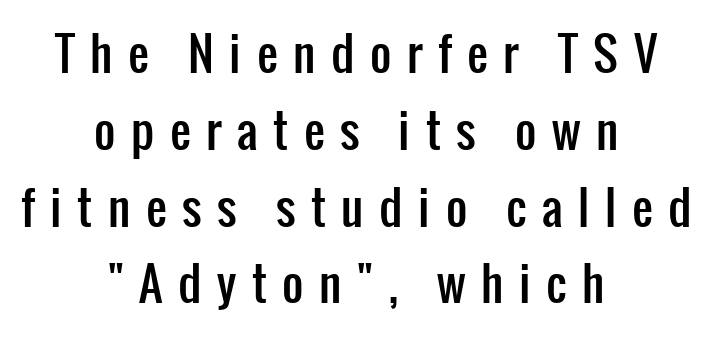
Q: Is the text italic (slanted)? A: No, it is upright.
Q: Is the typeface a serif or a sans-serif typeface? A: Sans-serif.
Q: Is the text underlined? A: No.
Q: How is the paragraph aligned? A: Centered.
Q: Is the spacing between letters normal or unusually wide? A: Unusually wide.
Q: Is the spacing between lines tight, normal or loose? A: Normal.
Q: Width (condensed, normal, or wide)? A: Condensed.
Q: Stroke contrast? A: Low.
Q: x-height? A: Medium.
Q: Monospaced? A: No.
